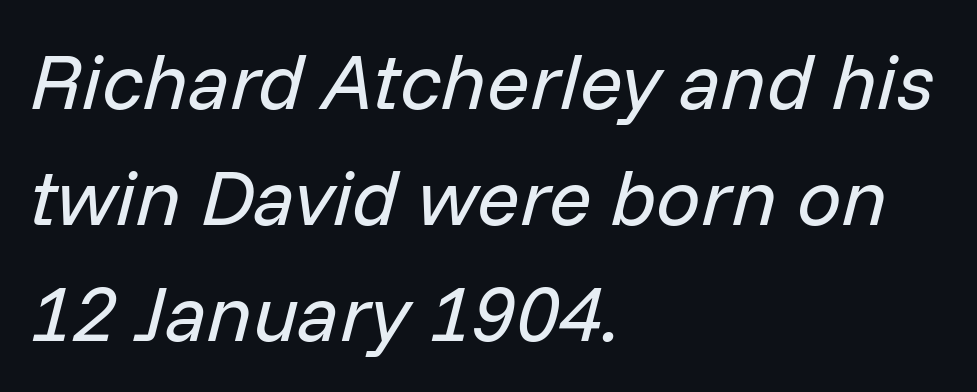
Q: Is the text bold? A: No.
Q: Is the text italic (slanted)? A: Yes, it leans right by about 14 degrees.
Q: Is the text underlined? A: No.
Q: How is the paragraph aligned? A: Left-aligned.
Q: Is the spacing between letters normal or unusually wide? A: Normal.
Q: Is the spacing between lines tight, normal or loose? A: Normal.
Q: Width (condensed, normal, or wide)? A: Normal.
Q: Stroke contrast? A: Low.
Q: x-height? A: Medium.
Q: Monospaced? A: No.
